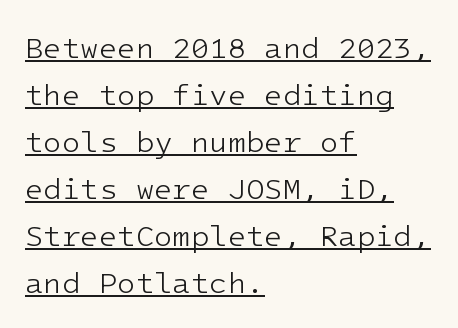
Reading down the block, your eye returns to a fixed left position each line. The face used here is monospaced, like something from a code editor. Stem width sits at or under what a default text font uses. Nothing unusual about the tracking: characters are spaced as the font intends.
